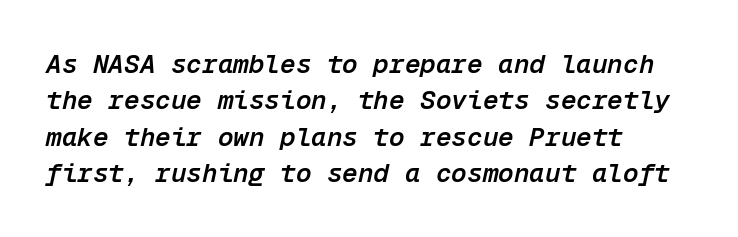
Q: Is the text bold? A: Semi-bold.
Q: Is the text italic (slanted)? A: Yes, it leans right by about 12 degrees.
Q: Is the text underlined? A: No.
Q: How is the paragraph aligned? A: Left-aligned.
Q: Is the spacing between letters normal or unusually wide? A: Normal.
Q: Is the spacing between lines tight, normal or loose? A: Normal.
